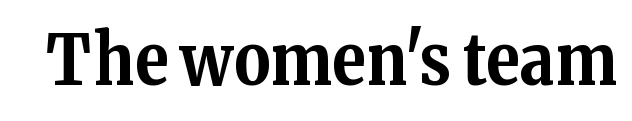
Q: Is the text bold? A: Yes.
Q: Is the text italic (slanted)? A: No, it is upright.
Q: Is the typeface a serif or a sans-serif typeface? A: Serif.
Q: Is the text underlined? A: No.
Q: Is the spacing between letters normal or unusually wide? A: Normal.
Q: Width (condensed, normal, or wide)? A: Normal.
Q: Stroke contrast? A: Medium.
Q: x-height? A: Medium.
Q: Monospaced? A: No.
